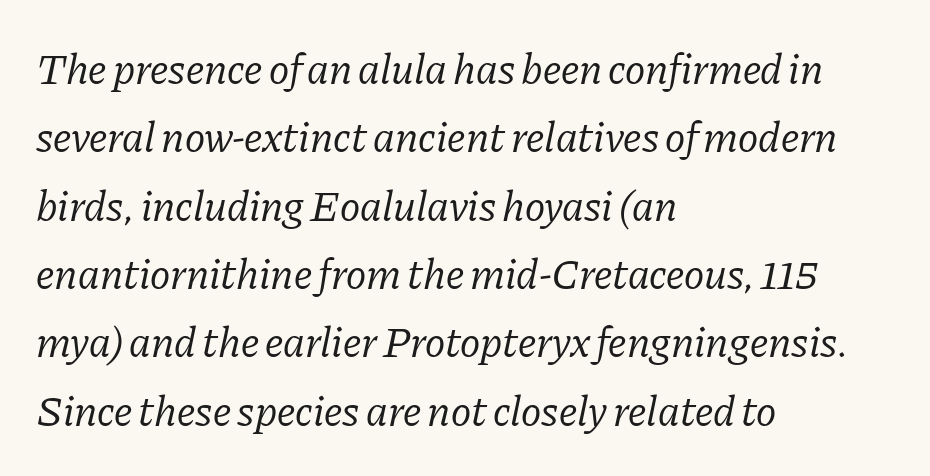
Q: Is the text bold? A: No.
Q: Is the text italic (slanted)? A: Yes, it leans right by about 11 degrees.
Q: Is the typeface a serif or a sans-serif typeface? A: Serif.
Q: Is the text underlined? A: No.
Q: How is the paragraph aligned? A: Left-aligned.
Q: Is the spacing between letters normal or unusually wide? A: Normal.
Q: Is the spacing between lines tight, normal or loose? A: Normal.
Q: Width (condensed, normal, or wide)? A: Normal.
Q: Stroke contrast? A: Low.
Q: x-height? A: Medium.
Q: Monospaced? A: No.
